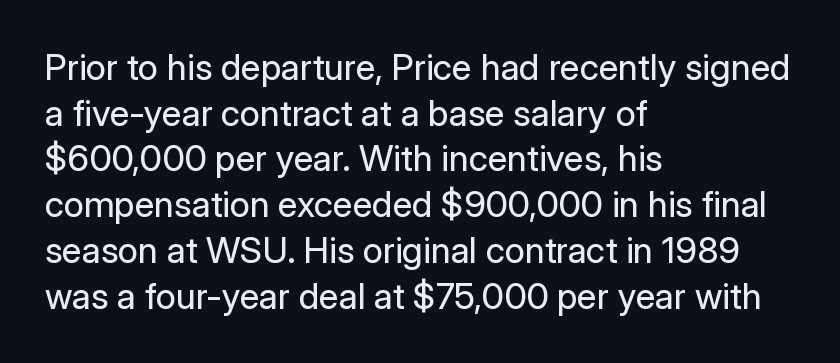
{"serif": "no", "italic": "no", "bold": "no", "weight": "regular", "width": "normal", "stroke_contrast": "low", "x_height": "medium", "monospaced": "no", "underline": "no", "align": "left", "line_spacing": "normal", "line_spacing_ratio": 1.27, "letter_spacing": "normal", "letter_spacing_em": 0.0, "glyph_px": 36}
